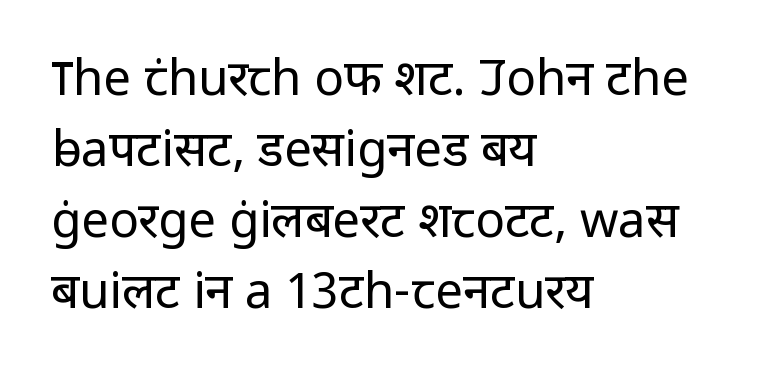
{"serif": "no", "italic": "no", "bold": "no", "weight": "regular", "width": "normal", "stroke_contrast": "low", "x_height": "medium", "monospaced": "no", "underline": "no", "align": "left", "line_spacing": "normal", "line_spacing_ratio": 1.45, "letter_spacing": "normal", "letter_spacing_em": 0.0, "glyph_px": 49}
